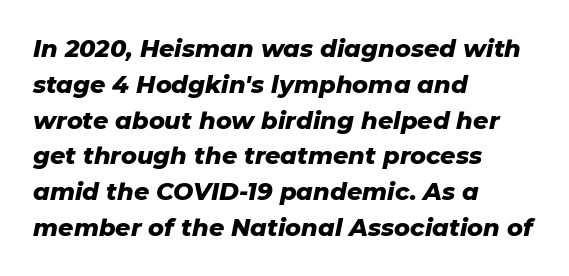
Q: Is the text bold? A: Yes.
Q: Is the text italic (slanted)? A: Yes, it leans right by about 11 degrees.
Q: Is the text underlined? A: No.
Q: How is the paragraph aligned? A: Left-aligned.
Q: Is the spacing between letters normal or unusually wide? A: Normal.
Q: Is the spacing between lines tight, normal or loose? A: Normal.
